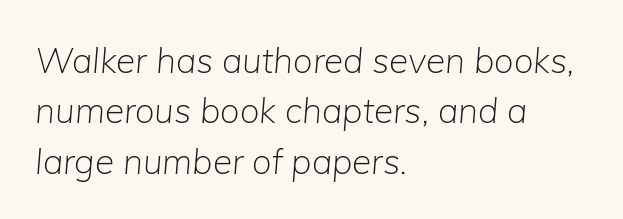
{"italic": "yes", "lean": "right", "slant_degrees": 5, "bold": "no", "weight": "light", "width": "normal", "stroke_contrast": "low", "x_height": "medium", "monospaced": "no", "underline": "no", "align": "left", "line_spacing": "normal", "line_spacing_ratio": 1.44, "letter_spacing": "normal", "letter_spacing_em": 0.0, "glyph_px": 35}
